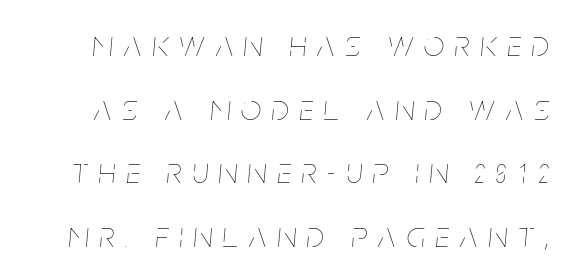
The image shows 36 px thin, condensed type, italic (leaning right); set line spacing 1.77x, unusually wide letter spacing (+0.3 em), not underlined; low stroke contrast and a large x-height.
